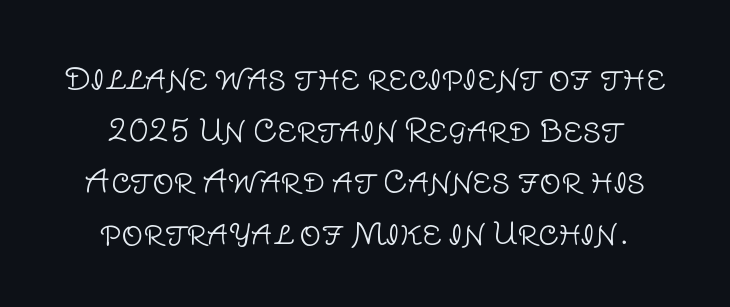
Q: Is the text bold? A: No.
Q: Is the text italic (slanted)? A: Yes.
Q: Is the typeface a serif or a sans-serif typeface? A: Sans-serif.
Q: Is the text underlined? A: No.
Q: Is the spacing between letters normal or unusually wide? A: Normal.
Q: Width (condensed, normal, or wide)? A: Normal.
Q: Stroke contrast? A: Low.
Q: x-height? A: Large.
Q: Monospaced? A: No.
